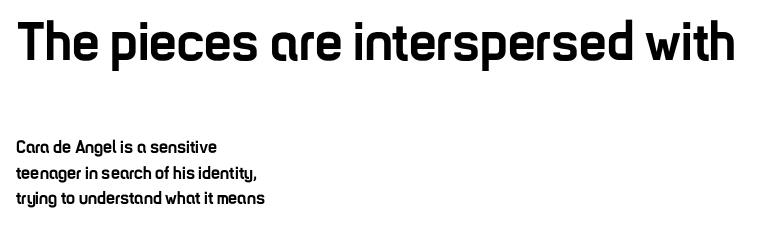
{"serif": "no", "italic": "no", "bold": "yes", "weight": "semibold", "width": "condensed", "stroke_contrast": "low", "x_height": "medium", "monospaced": "no", "underline": "no", "align": "left", "line_spacing": "normal", "line_spacing_ratio": 1.42, "letter_spacing": "normal", "letter_spacing_em": 0.0, "larger_block": "first", "size_ratio": 3.06, "glyph_px": 55}
